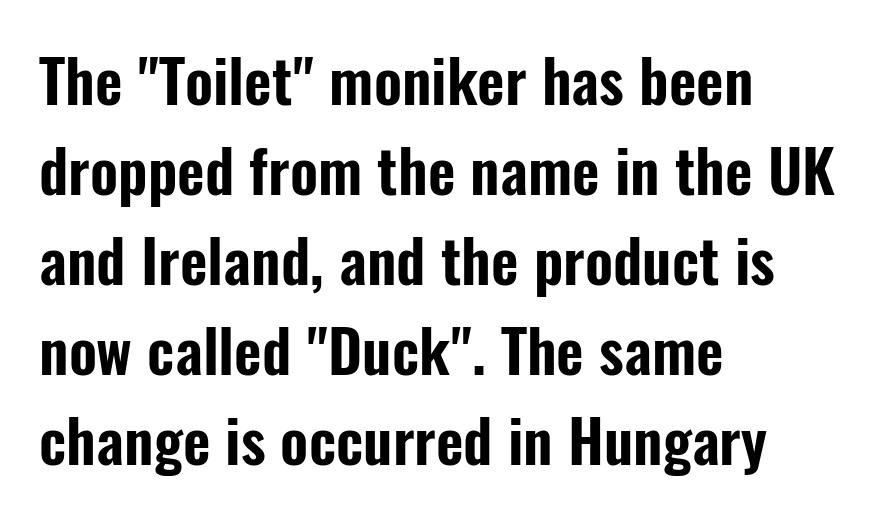
The image shows 60 px condensed sans-serif type, upright; set left-aligned, normal line spacing (1.5x), normal letter spacing, not underlined; low stroke contrast and a medium x-height.
